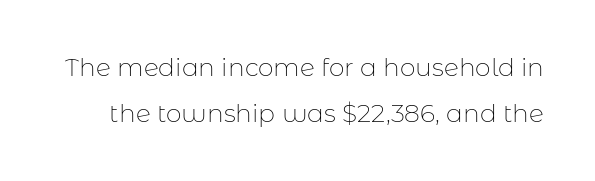
Q: Is the text bold? A: No.
Q: Is the text italic (slanted)? A: No, it is upright.
Q: Is the text underlined? A: No.
Q: Is the spacing between letters normal or unusually wide? A: Normal.
